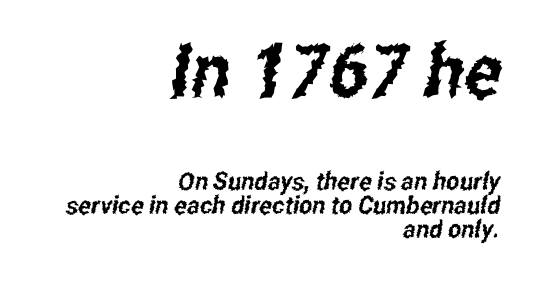
Q: Is the typeface a serif or a sans-serif typeface? A: Sans-serif.
Q: Is the text underlined? A: No.
Q: How is the paragraph aligned? A: Right-aligned.
Q: Is the spacing between letters normal or unusually wide? A: Normal.
Q: Is the spacing between lines tight, normal or loose? A: Tight.
Q: Which block of text is set in a larger size, the first (top) or the second (bottom)? A: The first (top) one.
Q: Width (condensed, normal, or wide)? A: Condensed.
Q: Stroke contrast? A: Low.
Q: x-height? A: Medium.
Q: Monospaced? A: No.
